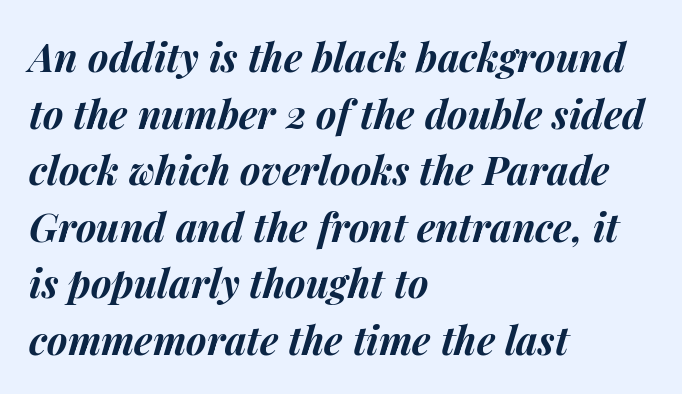
The image shows 39 px bold type, italic (leaning right); set left-aligned, normal line spacing (1.45x), normal letter spacing, not underlined; medium stroke contrast and a medium x-height.
